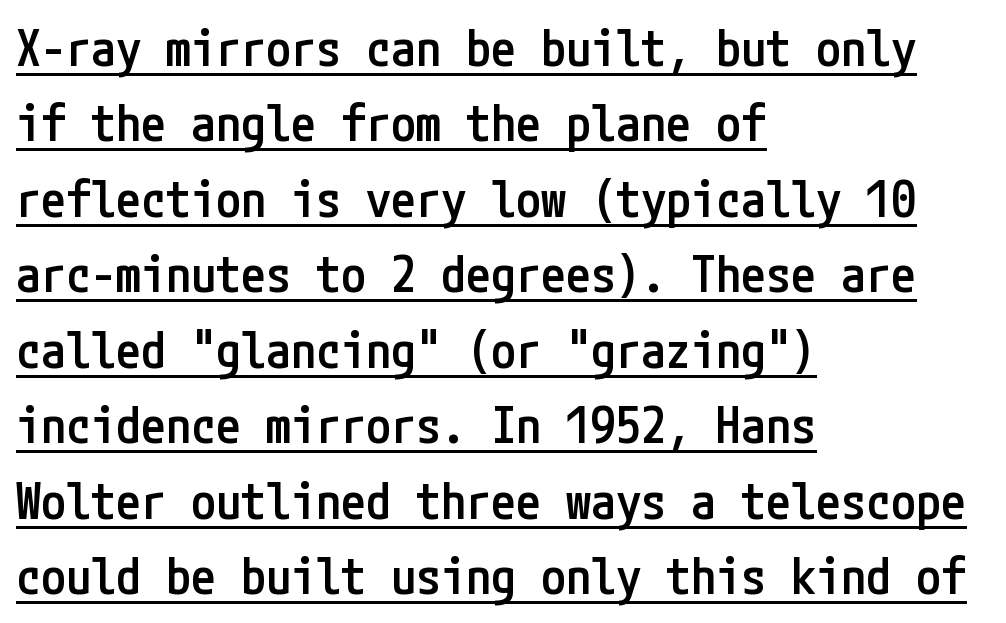
Q: Is the text bold? A: Semi-bold.
Q: Is the text italic (slanted)? A: No, it is upright.
Q: Is the typeface a serif or a sans-serif typeface? A: Sans-serif.
Q: Is the text underlined? A: Yes.
Q: How is the paragraph aligned? A: Left-aligned.
Q: Is the spacing between letters normal or unusually wide? A: Normal.
Q: Is the spacing between lines tight, normal or loose? A: Normal.
Q: Width (condensed, normal, or wide)? A: Condensed.
Q: Stroke contrast? A: Low.
Q: x-height? A: Medium.
